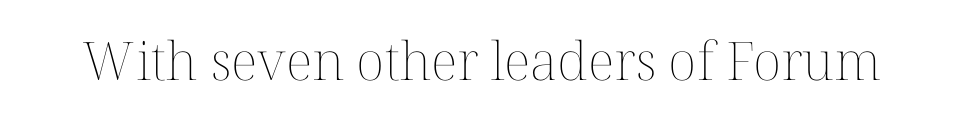
The image shows 53 px thin type, upright; set normal letter spacing, not underlined; medium stroke contrast and a medium x-height.
